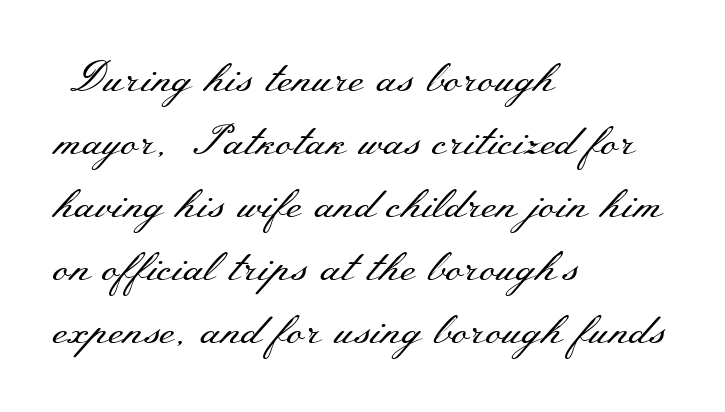
Q: Is the text bold? A: No.
Q: Is the text italic (slanted)? A: Yes.
Q: Is the typeface a serif or a sans-serif typeface? A: Serif.
Q: Is the text underlined? A: No.
Q: How is the paragraph aligned? A: Left-aligned.
Q: Is the spacing between letters normal or unusually wide? A: Normal.
Q: Is the spacing between lines tight, normal or loose? A: Normal.
Q: Width (condensed, normal, or wide)? A: Wide.
Q: Stroke contrast? A: Medium.
Q: x-height? A: Small.
Q: Monospaced? A: No.
